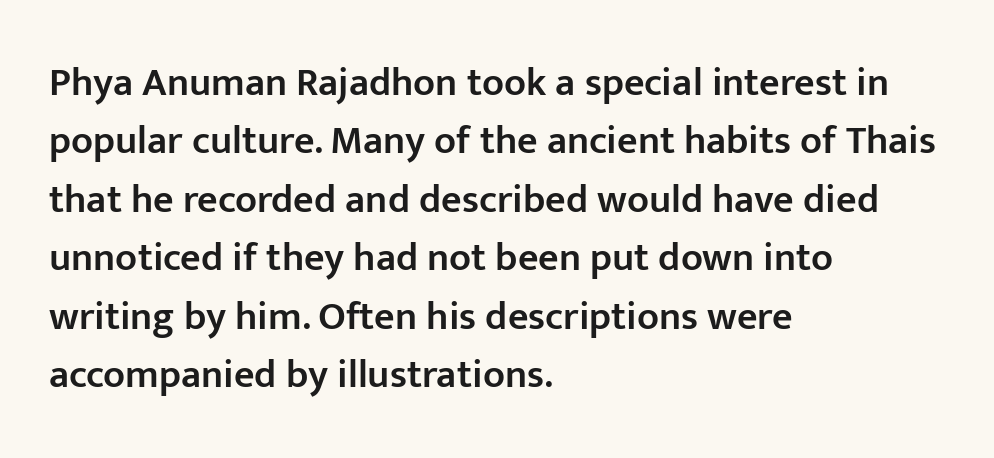
{"serif": "no", "italic": "no", "bold": "semi", "weight": "semibold", "width": "normal", "stroke_contrast": "low", "x_height": "medium", "monospaced": "no", "underline": "no", "align": "left", "line_spacing": "normal", "line_spacing_ratio": 1.46, "letter_spacing": "normal", "letter_spacing_em": 0.0, "glyph_px": 40}
